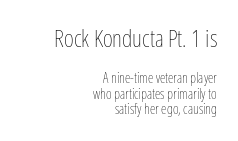
Q: Is the text bold? A: No.
Q: Is the text italic (slanted)? A: No, it is upright.
Q: Is the text underlined? A: No.
Q: How is the paragraph aligned? A: Right-aligned.
Q: Is the spacing between letters normal or unusually wide? A: Normal.
Q: Is the spacing between lines tight, normal or loose? A: Tight.
Q: Which block of text is set in a larger size, the first (top) or the second (bottom)? A: The first (top) one.
